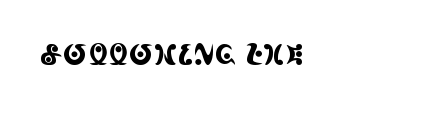
Q: Is the text italic (slanted)? A: No, it is upright.
Q: Is the typeface a serif or a sans-serif typeface? A: Serif.
Q: Is the text underlined? A: No.
Q: Is the spacing between letters normal or unusually wide? A: Normal.
Q: Width (condensed, normal, or wide)? A: Condensed.
Q: x-height? A: Large.
Q: Monospaced? A: No.
